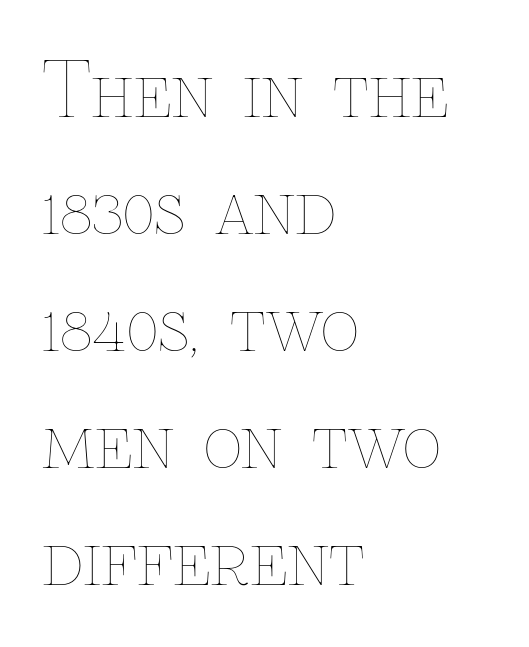
The image shows 75 px thin type, upright; set left-aligned, normal line spacing (1.56x), normal letter spacing, not underlined; low stroke contrast and a medium x-height.
